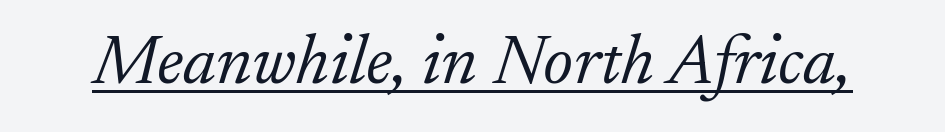
The image shows 71 px light serif type, italic (leaning right); set normal letter spacing, underlined; low stroke contrast and a small x-height.
